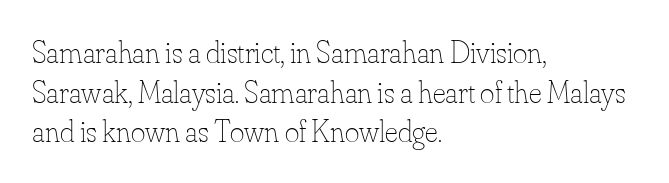
The image shows 31 px thin type, upright; set left-aligned, normal line spacing (1.28x), normal letter spacing, not underlined; low stroke contrast and a small x-height.
